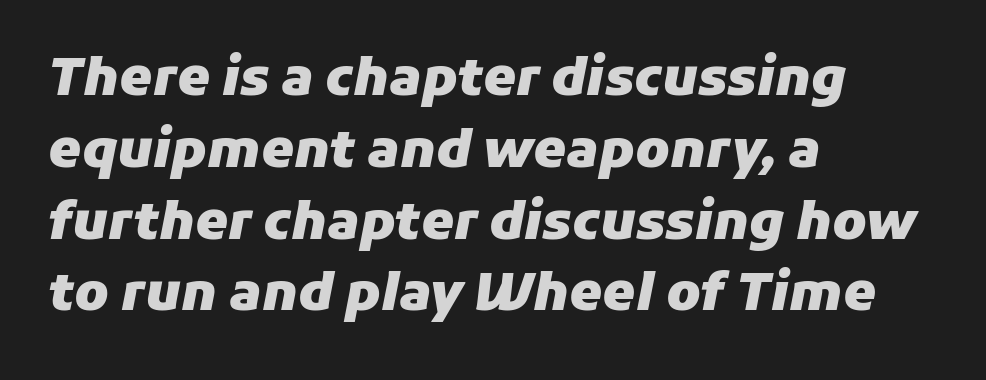
{"italic": "yes", "lean": "right", "slant_degrees": 11, "bold": "yes", "weight": "heavy", "width": "normal", "stroke_contrast": "low", "x_height": "medium", "monospaced": "no", "underline": "no", "align": "left", "line_spacing": "normal", "line_spacing_ratio": 1.38, "letter_spacing": "normal", "letter_spacing_em": 0.0, "glyph_px": 52}
